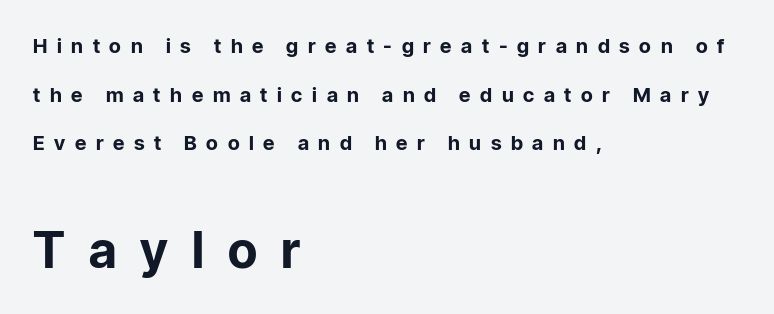
{"serif": "no", "italic": "no", "bold": "yes", "weight": "bold", "width": "normal", "stroke_contrast": "low", "x_height": "medium", "monospaced": "no", "underline": "no", "align": "left", "line_spacing": "loose", "line_spacing_ratio": 2.43, "letter_spacing": "wide", "letter_spacing_em": 0.48, "larger_block": "second", "size_ratio": 2.5, "glyph_px": 50}
